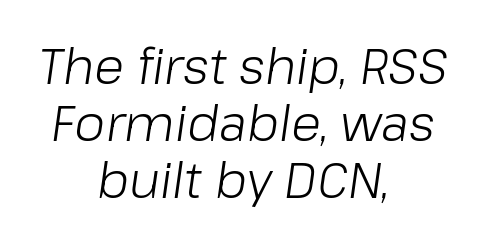
The image shows 50 px light type, italic (leaning right); set centered, tight line spacing (1.14x), normal letter spacing, not underlined; low stroke contrast and a medium x-height.
